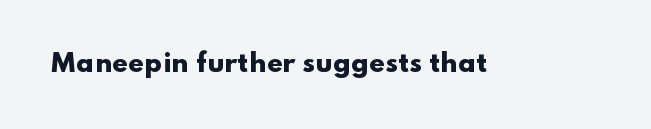
The image shows 25 px bold type, upright; set normal letter spacing, not underlined.
